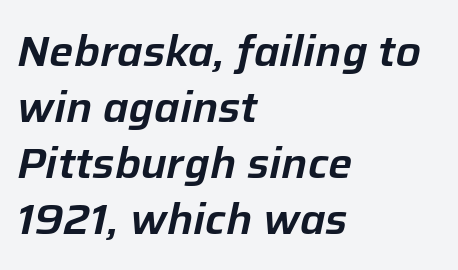
{"italic": "yes", "lean": "right", "slant_degrees": 12, "width": "normal", "stroke_contrast": "low", "x_height": "medium", "monospaced": "no", "underline": "no", "align": "left", "line_spacing": "normal", "line_spacing_ratio": 1.3, "letter_spacing": "normal", "letter_spacing_em": 0.0, "glyph_px": 43}
